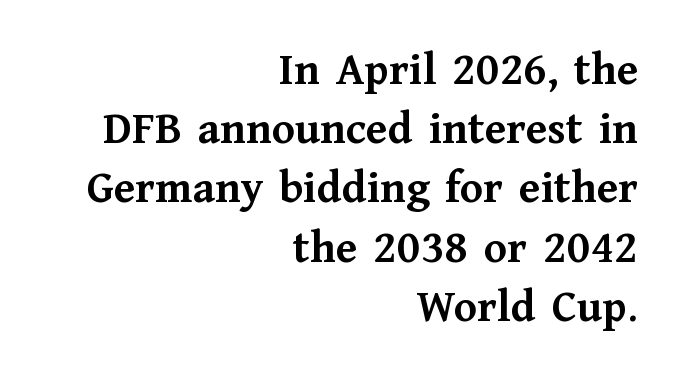
{"serif": "yes", "italic": "no", "bold": "yes", "weight": "semibold", "width": "normal", "stroke_contrast": "medium", "x_height": "medium", "monospaced": "no", "underline": "no", "align": "right", "line_spacing": "normal", "line_spacing_ratio": 1.26, "letter_spacing": "normal", "letter_spacing_em": 0.0, "glyph_px": 47}
